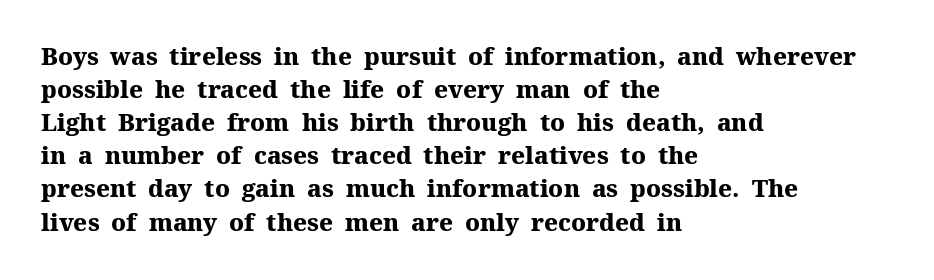
{"italic": "no", "bold": "yes", "underline": "no", "align": "left", "line_spacing": "normal", "line_spacing_ratio": 1.38, "letter_spacing": "normal", "letter_spacing_em": 0.0, "glyph_px": 24}
